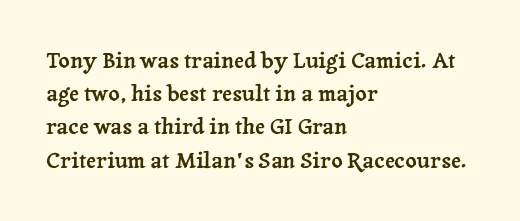
{"italic": "no", "underline": "no", "align": "left", "line_spacing": "normal", "line_spacing_ratio": 1.51, "letter_spacing": "normal", "letter_spacing_em": 0.0, "glyph_px": 22}
